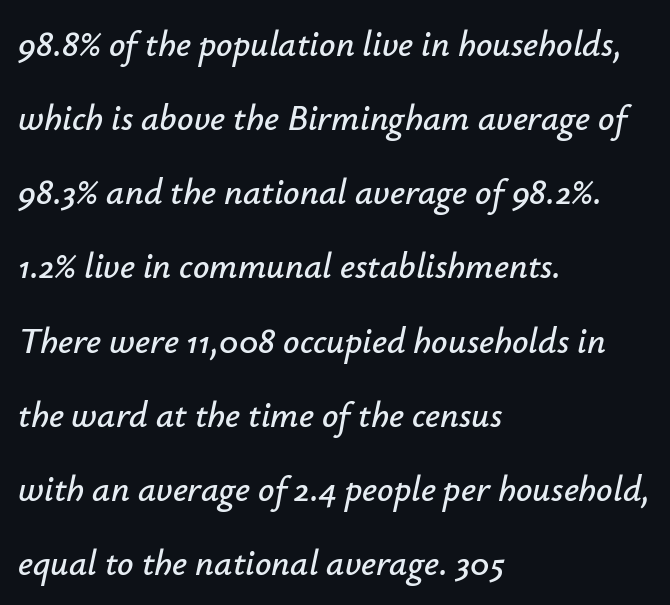
{"italic": "yes", "lean": "right", "slant_degrees": 12, "width": "normal", "stroke_contrast": "low", "x_height": "small", "monospaced": "no", "underline": "no", "align": "left", "line_spacing": "loose", "line_spacing_ratio": 2.06, "letter_spacing": "normal", "letter_spacing_em": 0.0, "glyph_px": 36}
